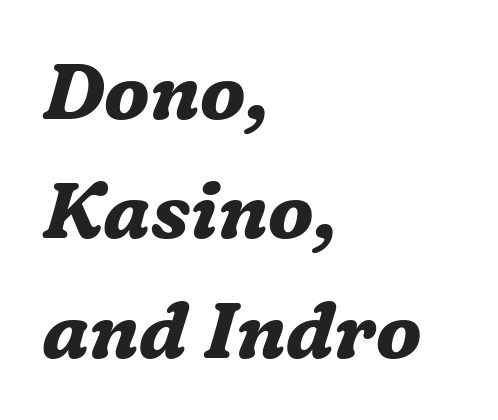
Q: Is the text bold? A: Yes.
Q: Is the text italic (slanted)? A: Yes, it leans right by about 16 degrees.
Q: Is the typeface a serif or a sans-serif typeface? A: Serif.
Q: Is the text underlined? A: No.
Q: How is the paragraph aligned? A: Left-aligned.
Q: Is the spacing between letters normal or unusually wide? A: Normal.
Q: Is the spacing between lines tight, normal or loose? A: Normal.
Q: Width (condensed, normal, or wide)? A: Normal.
Q: Stroke contrast? A: Medium.
Q: x-height? A: Medium.
Q: Monospaced? A: No.
